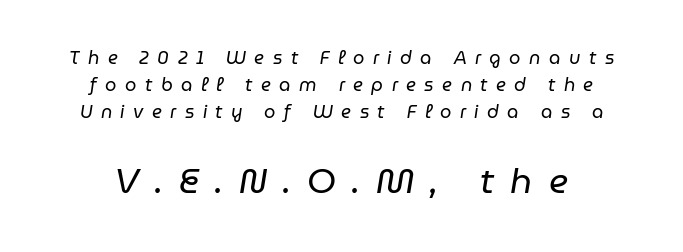
{"italic": "yes", "lean": "right", "slant_degrees": 9, "bold": "no", "weight": "regular", "width": "normal", "stroke_contrast": "low", "x_height": "medium", "monospaced": "no", "underline": "no", "align": "center", "line_spacing": "normal", "line_spacing_ratio": 1.5, "letter_spacing": "wide", "letter_spacing_em": 0.47, "larger_block": "second", "size_ratio": 1.94, "glyph_px": 35}
